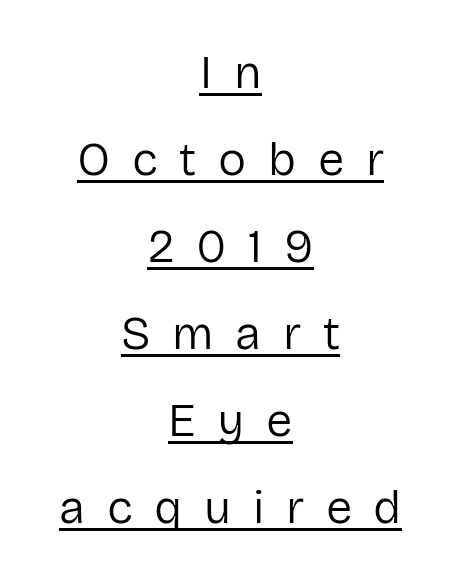
The passage shown is not bold in any degree. The paragraph shown floats in the horizontal middle. Each letter keeps its own natural width here, so spacing adapts to shape. Quick note: underline on. The passage shown has open, widely tracked lettering throughout. Is there any slant? The stems are plumb.
